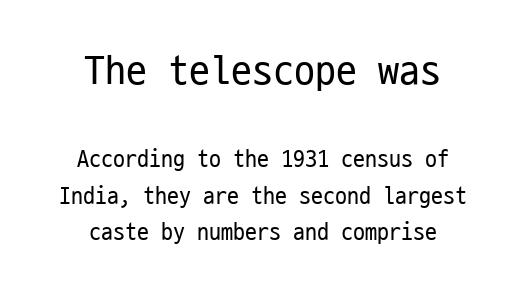
{"serif": "no", "italic": "no", "bold": "no", "weight": "regular", "width": "condensed", "stroke_contrast": "low", "x_height": "medium", "monospaced": "yes", "underline": "no", "align": "center", "line_spacing": "normal", "line_spacing_ratio": 1.52, "letter_spacing": "normal", "letter_spacing_em": 0.0, "larger_block": "first", "size_ratio": 1.75, "glyph_px": 42}
